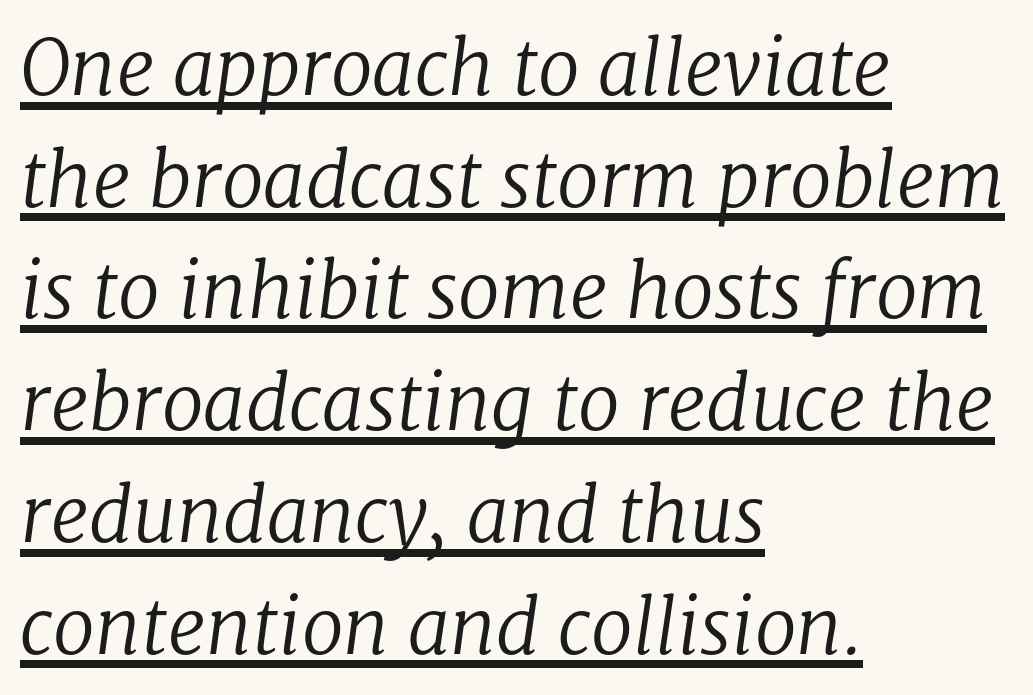
No extra ink here — the face is not bold. Style check: oblique. Students, note that the glyphs here touch the page at normal intervals. Compared with undecorated copy, this sample adds a rule below the words. The rendering anchors every line to the left-hand side. Each letter's strokes conclude with small projecting serifs.
